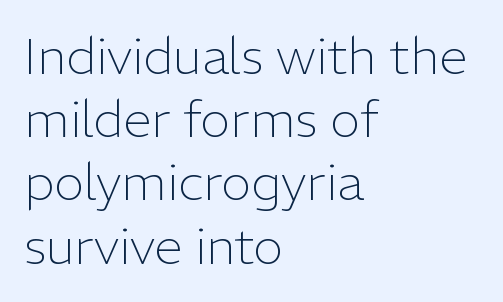
The image shows 51 px light sans-serif type, upright; set left-aligned, line spacing 1.24x, normal letter spacing, not underlined; low stroke contrast and a medium x-height.
